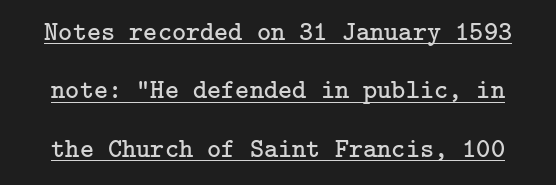
It's the straight-up-and-down kind of type. These characters rest on top of a visible drawn line. Students, note that the glyphs here touch the page at normal intervals. Leading: increased. Counters stay open thanks to moderate or lighter strokes.
